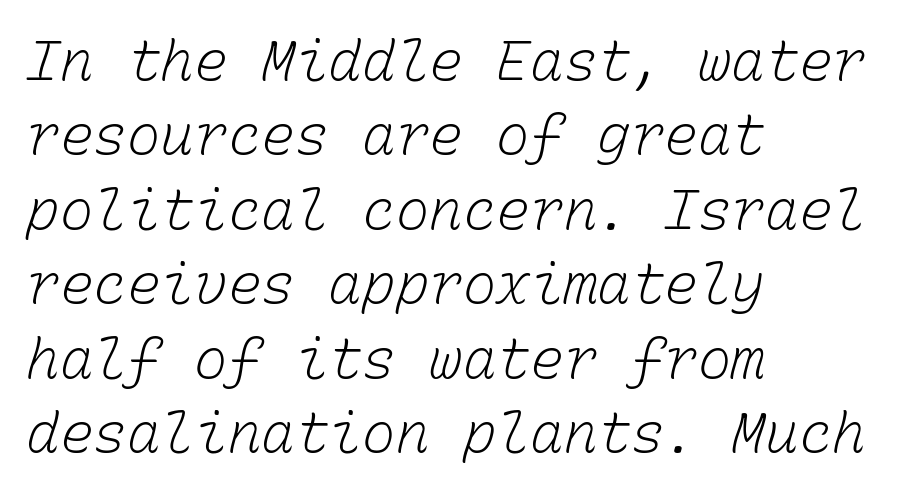
{"bold": "no", "weight": "light", "width": "normal", "stroke_contrast": "low", "x_height": "medium", "monospaced": "yes", "underline": "no", "align": "left", "line_spacing": "normal", "line_spacing_ratio": 1.33, "letter_spacing": "normal", "letter_spacing_em": 0.0, "glyph_px": 56}
